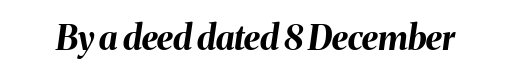
The image shows 34 px bold type, italic (leaning right); set normal letter spacing, not underlined; medium stroke contrast and a medium x-height.
